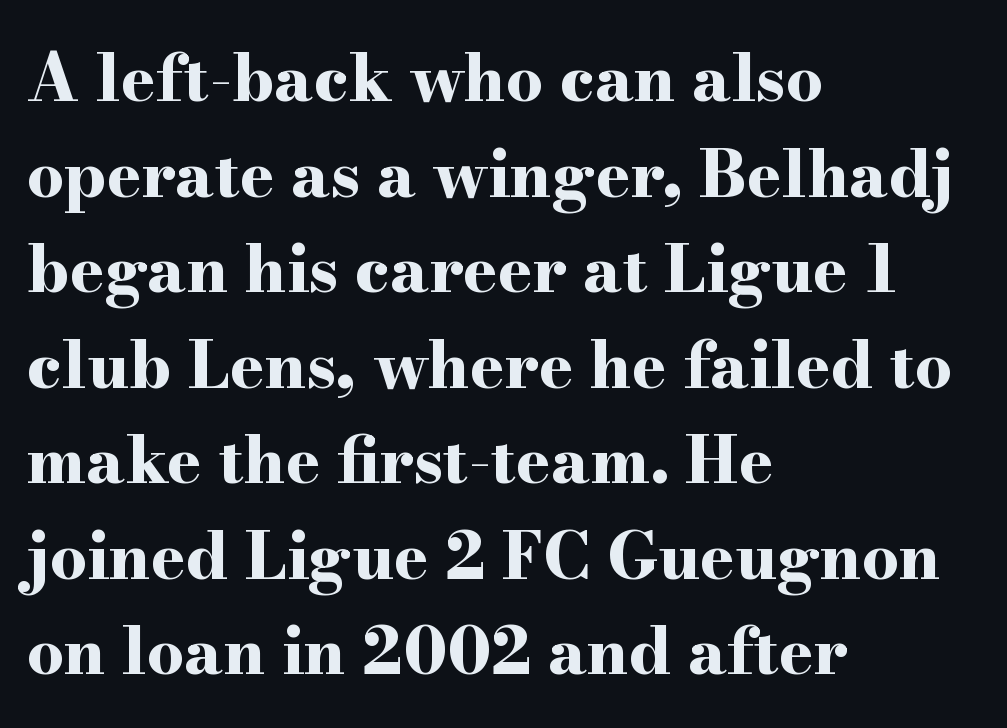
The image shows 65 px bold, wide serif type, upright; set left-aligned, normal line spacing (1.47x), normal letter spacing, not underlined; high stroke contrast and a small x-height.
